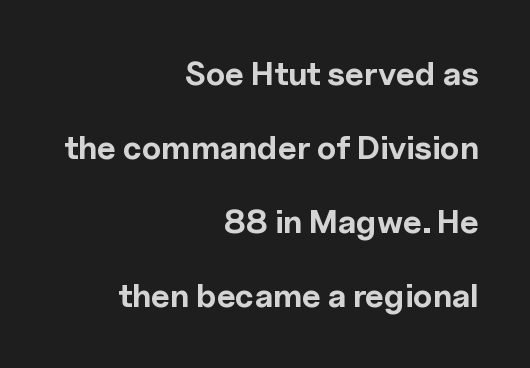
The font's upright variant was chosen for this text. Descenders hang freely into open space. There is no visible air inserted between adjacent glyphs. The letters carry no serifs — their stems end cleanly without finishing strokes. Varying glyph widths throughout — classic text-font behaviour. Heavy, bold letterforms.
